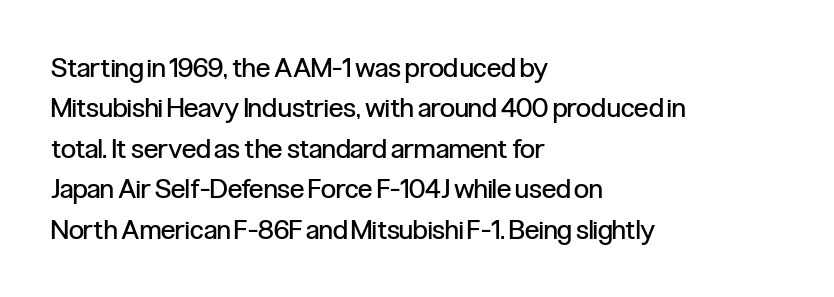
The image shows 27 px text type, upright; set left-aligned, normal line spacing (1.5x), normal letter spacing, not underlined.
